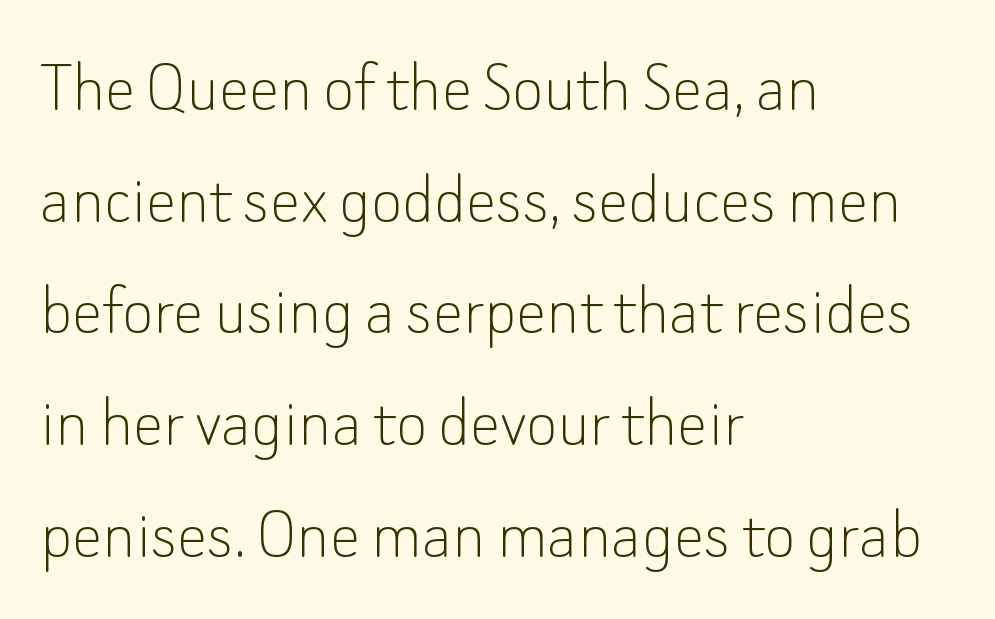
Character widths vary here, with narrow letters taking less room than wide ones. These lines sit exactly where default settings would place them. Leftover space on each line is placed entirely after the last word. The lettering stays uniformly vertical, giving the passage a roman look.
